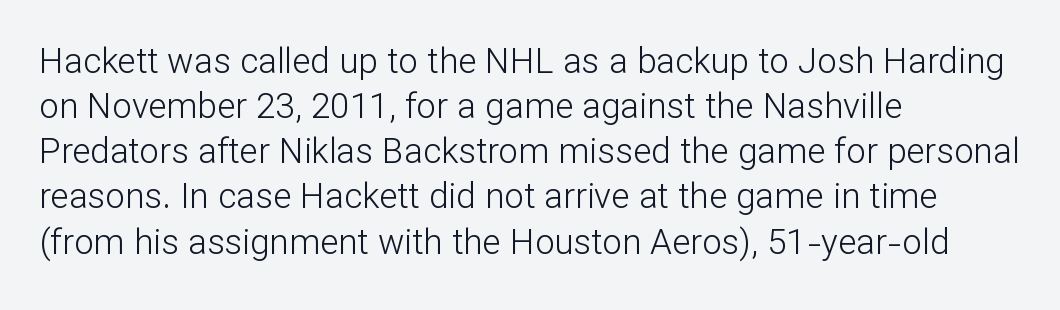
The passage shown is not underscored anywhere. Students, observe: this is what conventionally led text looks like. Each letter keeps its own natural width here, so spacing adapts to shape. Are there feet on the stems? There aren't — it's a sans. These glyphs show unthickened strokes, regular width or finer. How are the letters spaced? Ordinarily, with no added tracking.
